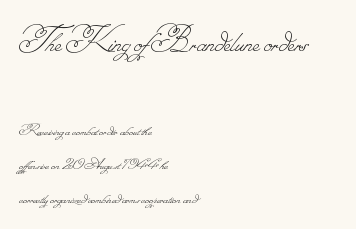
{"bold": "no", "weight": "thin", "width": "normal", "stroke_contrast": "low", "monospaced": "no", "underline": "no", "align": "left", "line_spacing_ratio": 1.89, "letter_spacing": "normal", "letter_spacing_em": 0.0, "larger_block": "first", "size_ratio": 2.06, "glyph_px": 37}
